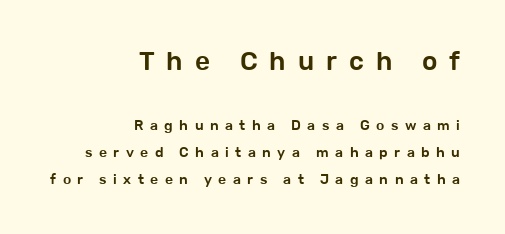
Q: Is the text italic (slanted)? A: No, it is upright.
Q: Is the text underlined? A: No.
Q: How is the paragraph aligned? A: Right-aligned.
Q: Is the spacing between letters normal or unusually wide? A: Unusually wide.
Q: Is the spacing between lines tight, normal or loose? A: Loose.
Q: Which block of text is set in a larger size, the first (top) or the second (bottom)? A: The first (top) one.
